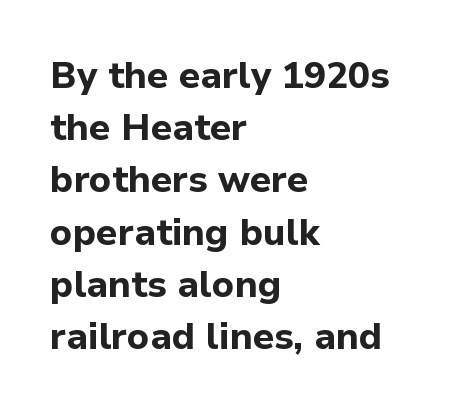
The font is running at its bold setting. The type is set solid horizontally, with unmodified tracking. It's the straight-up-and-down kind of type. Normally led — the rows are evenly, conventionally spaced. Type without underlining.
